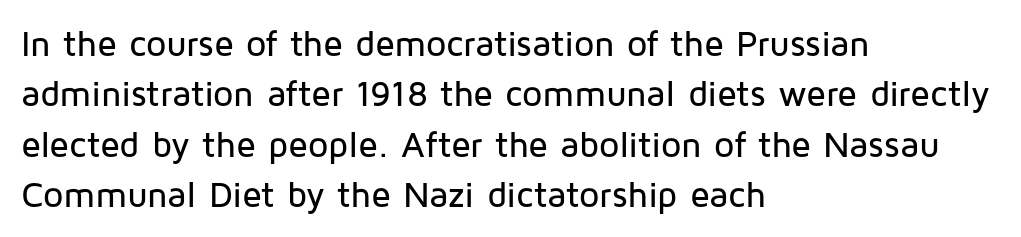
The image shows 36 px sans-serif type, upright; set left-aligned, normal line spacing (1.4x), normal letter spacing, not underlined; low stroke contrast and a medium x-height.
